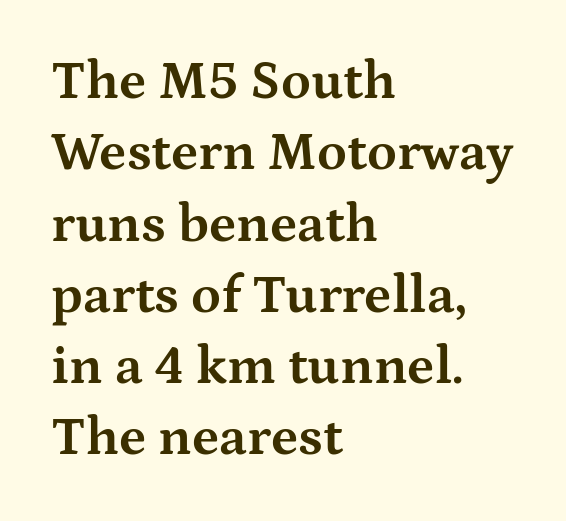
Q: Is the text bold? A: Yes.
Q: Is the text italic (slanted)? A: No, it is upright.
Q: Is the typeface a serif or a sans-serif typeface? A: Serif.
Q: Is the text underlined? A: No.
Q: How is the paragraph aligned? A: Left-aligned.
Q: Is the spacing between letters normal or unusually wide? A: Normal.
Q: Is the spacing between lines tight, normal or loose? A: Normal.
Q: Width (condensed, normal, or wide)? A: Wide.
Q: Stroke contrast? A: Medium.
Q: x-height? A: Medium.
Q: Monospaced? A: No.
